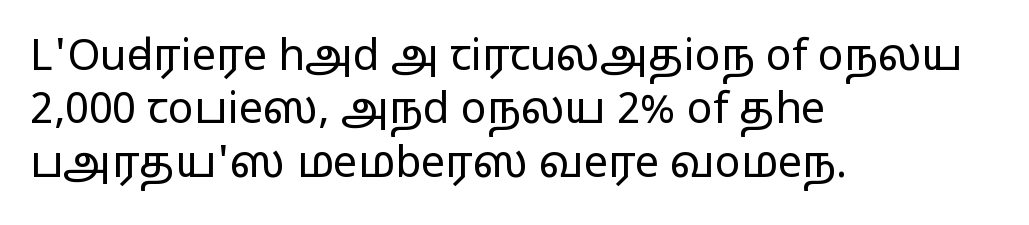
The image shows 43 px regular-weight, wide sans-serif type, upright; set left-aligned, line spacing 1.24x, normal letter spacing, not underlined; low stroke contrast and a medium x-height.
